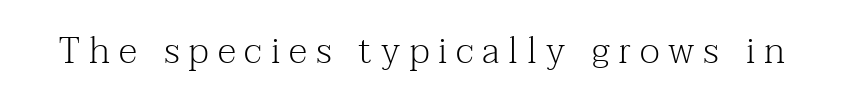
{"serif": "yes", "italic": "no", "bold": "no", "weight": "light", "width": "normal", "stroke_contrast": "medium", "x_height": "medium", "monospaced": "no", "underline": "no", "letter_spacing": "wide", "letter_spacing_em": 0.24, "glyph_px": 37}
